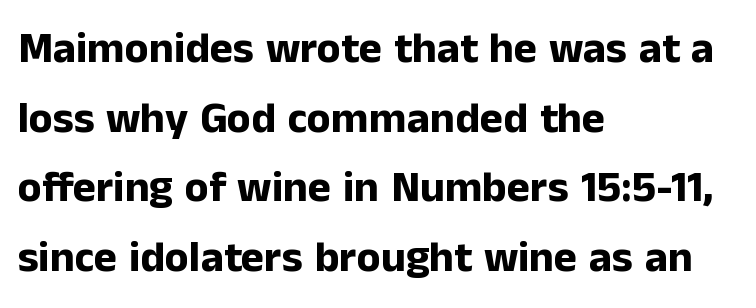
{"serif": "no", "italic": "no", "bold": "yes", "weight": "bold", "width": "normal", "stroke_contrast": "low", "x_height": "medium", "monospaced": "no", "underline": "no", "align": "left", "line_spacing": "normal", "line_spacing_ratio": 1.58, "letter_spacing": "normal", "letter_spacing_em": 0.0, "glyph_px": 44}
